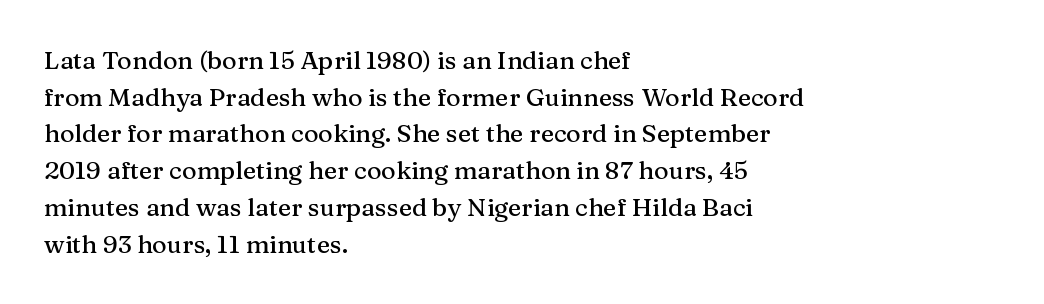
The letters stand straight up with perfectly vertical stems. The tracking reads as untouched default to a designer's eye. Vertical spacing — default. All the whitespace from short lines collects on the right. Bare-footed words on every line.
